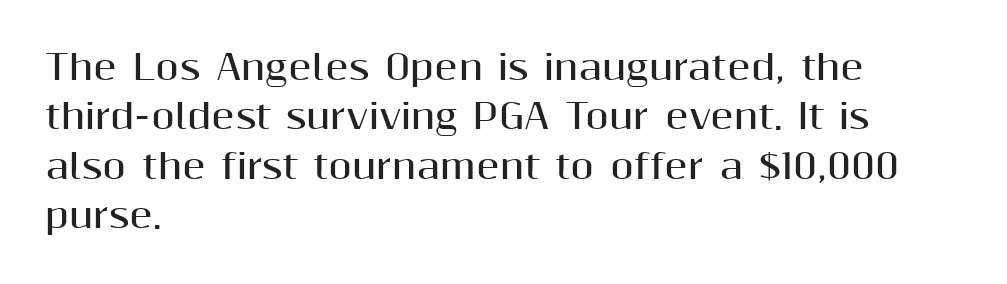
The passage shown is emphatically bold. How are the letters spaced? Ordinarily, with no added tracking. Check where the strokes stop: nothing finishes them off — pure sans. The baseline area is clear. The typesetter chose a ragged-right arrangement here.
